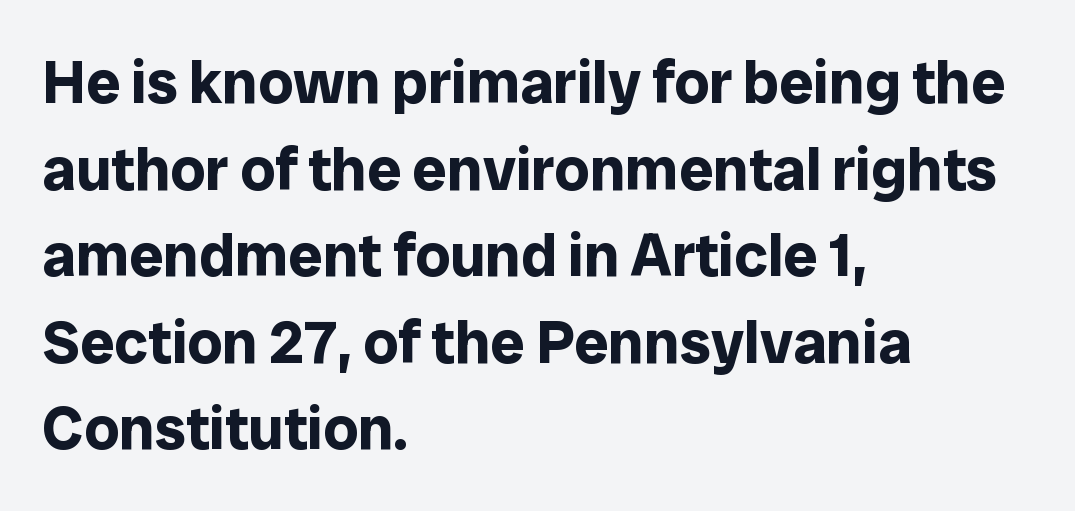
The image shows 61 px bold sans-serif type, upright; set left-aligned, normal line spacing (1.42x), normal letter spacing, not underlined; low stroke contrast and a medium x-height.
